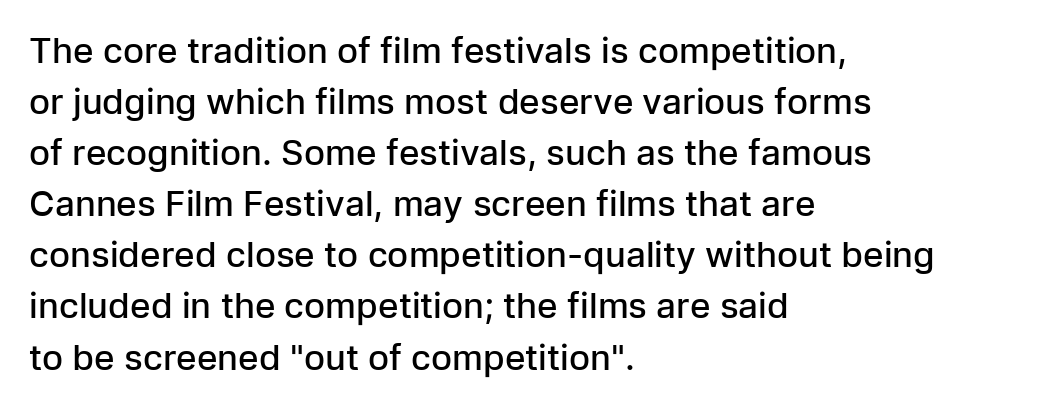
The image shows 35 px semibold sans-serif type, upright; set left-aligned, normal line spacing (1.46x), normal letter spacing, not underlined; low stroke contrast and a medium x-height.
